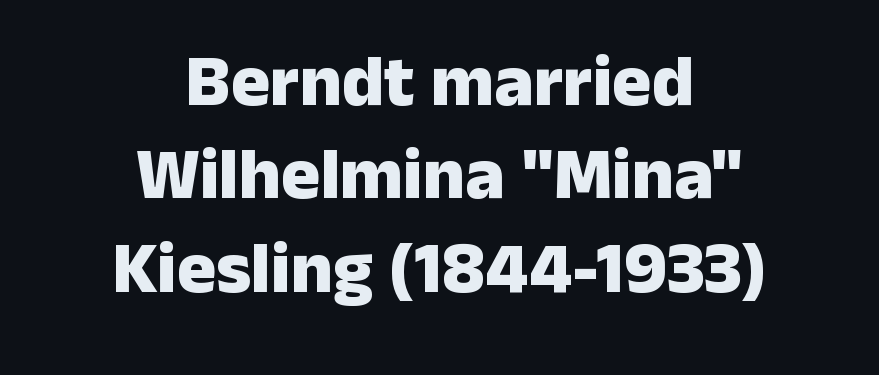
This sample uses plain, unmodified letter spacing. Check where the strokes stop: nothing finishes them off — pure sans. This sample is center-justified, so both line endings float freely. These words are printed bold, with thick strokes throughout. Quick note: interline space is typical. Has an underline been added? It has not.
